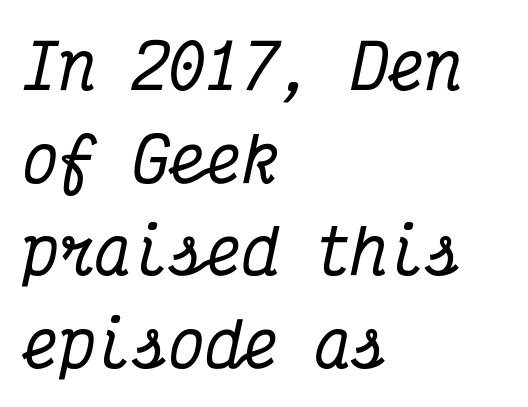
Every row of glyphs begins at an identical x-position on the left. Fixed-width glyphs throughout — classic coding-font behaviour. The passage shown is not underscored anywhere. Words appear dense and cohesive because spacing is normal. The rendering applies a slant to the glyphs.
